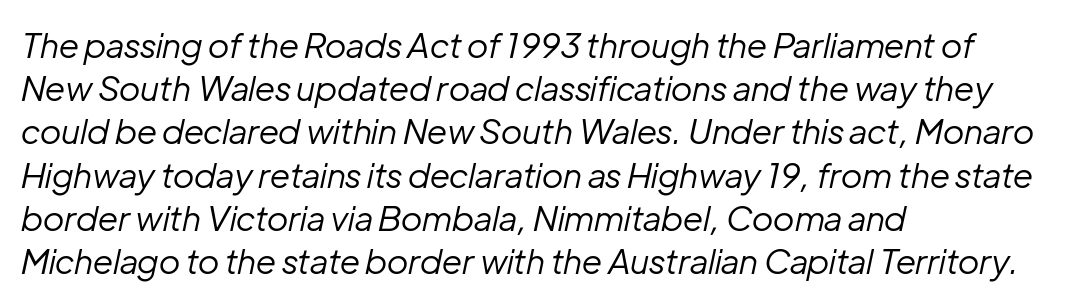
{"italic": "yes", "lean": "right", "slant_degrees": 12, "bold": "no", "weight": "regular", "width": "normal", "stroke_contrast": "low", "x_height": "medium", "monospaced": "no", "underline": "no", "align": "left", "line_spacing": "normal", "line_spacing_ratio": 1.27, "letter_spacing": "normal", "letter_spacing_em": 0.0, "glyph_px": 34}
